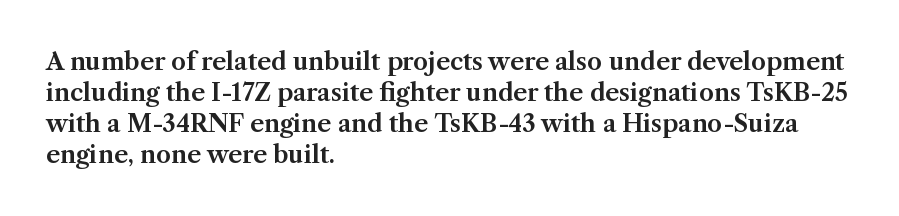
{"italic": "no", "underline": "no", "align": "left", "line_spacing": "normal", "line_spacing_ratio": 1.29, "letter_spacing": "normal", "letter_spacing_em": 0.0, "glyph_px": 24}
